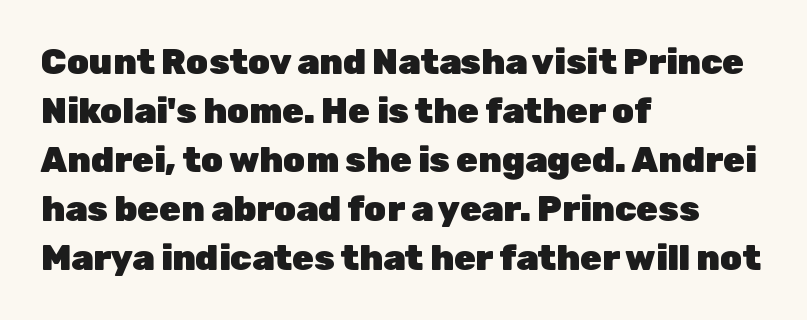
Q: Is the text bold? A: Yes.
Q: Is the text italic (slanted)? A: No, it is upright.
Q: Is the typeface a serif or a sans-serif typeface? A: Sans-serif.
Q: Is the text underlined? A: No.
Q: How is the paragraph aligned? A: Left-aligned.
Q: Is the spacing between letters normal or unusually wide? A: Normal.
Q: Is the spacing between lines tight, normal or loose? A: Normal.
Q: Width (condensed, normal, or wide)? A: Normal.
Q: Stroke contrast? A: Low.
Q: x-height? A: Medium.
Q: Monospaced? A: No.
